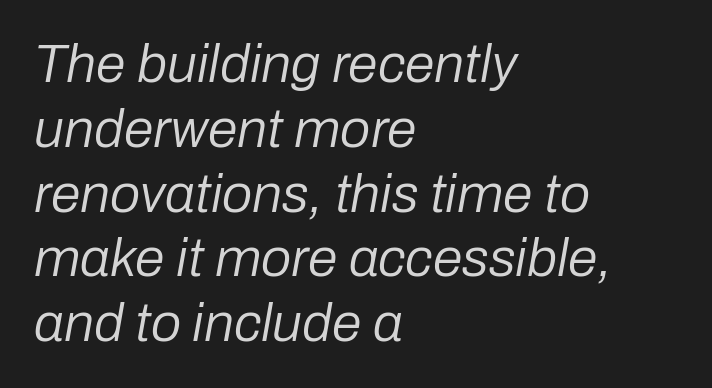
{"italic": "yes", "lean": "right", "slant_degrees": 10, "bold": "no", "weight": "regular", "width": "normal", "stroke_contrast": "low", "x_height": "medium", "monospaced": "no", "underline": "no", "align": "left", "line_spacing_ratio": 1.2, "letter_spacing": "normal", "letter_spacing_em": 0.0, "glyph_px": 54}
